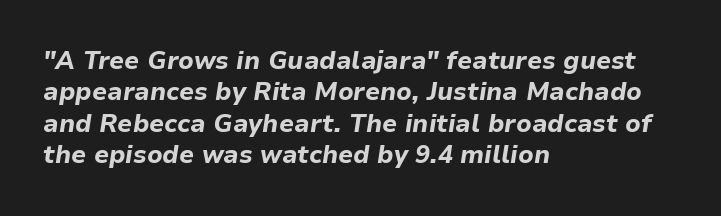
{"italic": "yes", "lean": "right", "slant_degrees": 9, "bold": "yes", "underline": "no", "align": "left", "line_spacing": "normal", "line_spacing_ratio": 1.26, "letter_spacing": "normal", "letter_spacing_em": 0.0, "glyph_px": 25}
